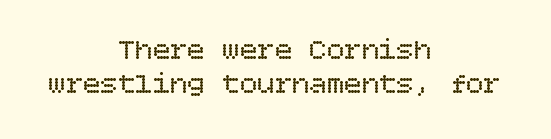
Q: Is the text bold? A: No.
Q: Is the text italic (slanted)? A: No, it is upright.
Q: Is the text underlined? A: No.
Q: How is the paragraph aligned? A: Centered.
Q: Is the spacing between letters normal or unusually wide? A: Normal.
Q: Width (condensed, normal, or wide)? A: Normal.
Q: Stroke contrast? A: Low.
Q: x-height? A: Large.
